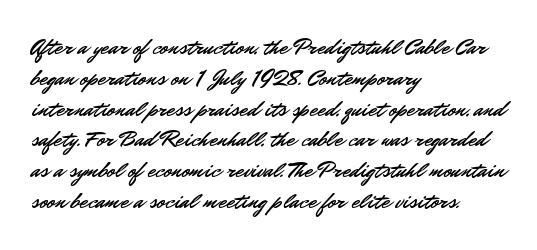
{"underline": "no", "align": "left", "line_spacing": "normal", "line_spacing_ratio": 1.34, "letter_spacing": "normal", "letter_spacing_em": 0.0, "glyph_px": 23}
